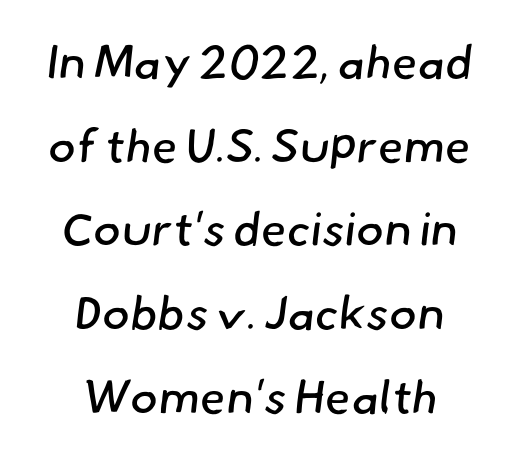
Letters rest on an invisible, unmarked baseline. A light-to-regular cut is what we see here. Students, note that the glyphs here touch the page at normal intervals. Each letter keeps its own natural width here, so spacing adapts to shape.
